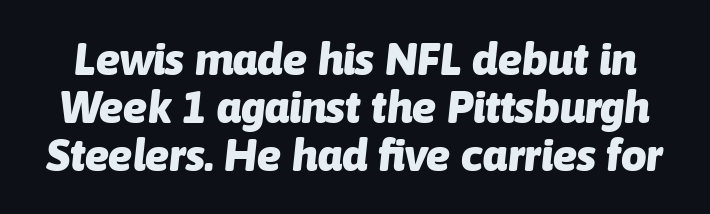
Q: Is the text bold? A: Yes.
Q: Is the text italic (slanted)? A: Yes, it leans right by about 6 degrees.
Q: Is the text underlined? A: No.
Q: Is the spacing between letters normal or unusually wide? A: Normal.
Q: Is the spacing between lines tight, normal or loose? A: Tight.
Q: Width (condensed, normal, or wide)? A: Normal.
Q: Stroke contrast? A: Low.
Q: x-height? A: Medium.
Q: Monospaced? A: No.
